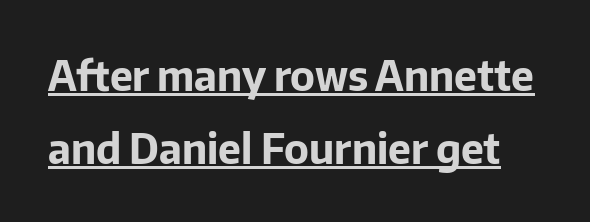
{"serif": "no", "italic": "no", "bold": "yes", "weight": "bold", "width": "normal", "stroke_contrast": "low", "x_height": "medium", "monospaced": "no", "underline": "yes", "line_spacing_ratio": 1.77, "letter_spacing": "normal", "letter_spacing_em": 0.0, "glyph_px": 41}
